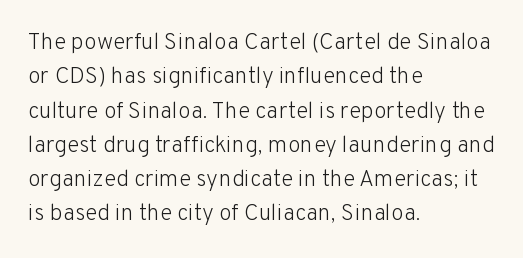
The image shows 23 px text type, upright; set left-aligned, normal line spacing (1.49x), normal letter spacing, not underlined.
